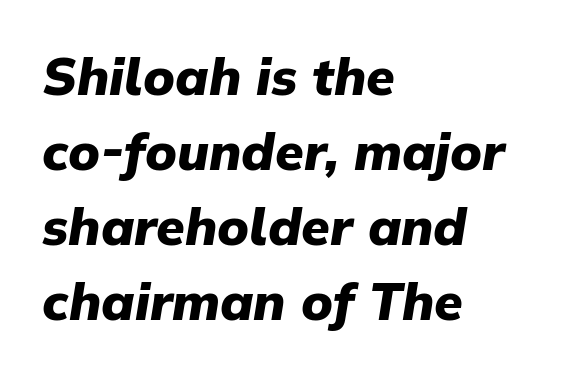
Q: Is the text bold? A: Yes.
Q: Is the text italic (slanted)? A: Yes, it leans right by about 9 degrees.
Q: Is the text underlined? A: No.
Q: How is the paragraph aligned? A: Left-aligned.
Q: Is the spacing between letters normal or unusually wide? A: Normal.
Q: Is the spacing between lines tight, normal or loose? A: Normal.
Q: Width (condensed, normal, or wide)? A: Normal.
Q: Stroke contrast? A: Low.
Q: x-height? A: Medium.
Q: Monospaced? A: No.
